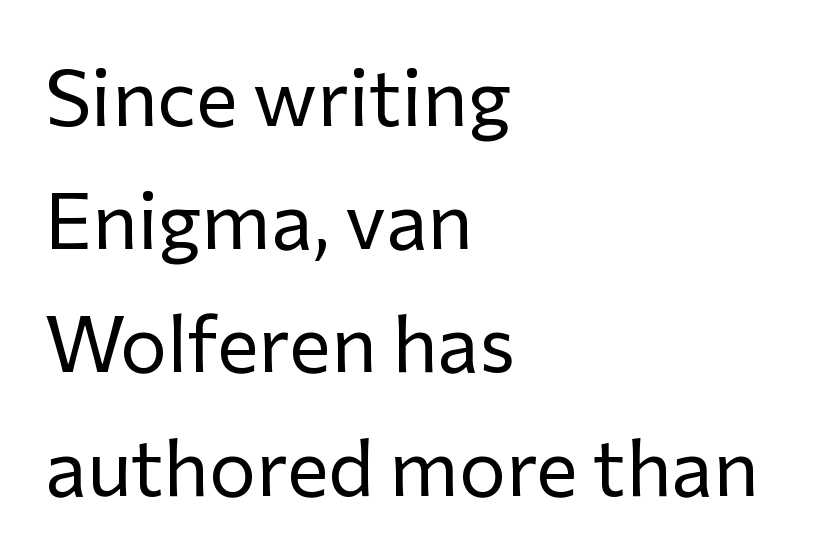
The image shows 79 px regular-weight sans-serif type, upright; set left-aligned, normal line spacing (1.56x), normal letter spacing, not underlined; low stroke contrast and a medium x-height.
